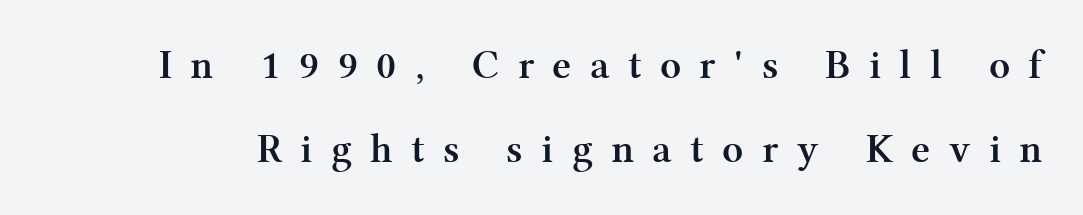
{"serif": "yes", "italic": "no", "bold": "yes", "weight": "semibold", "width": "normal", "stroke_contrast": "medium", "x_height": "medium", "monospaced": "no", "underline": "no", "line_spacing": "loose", "line_spacing_ratio": 2.06, "letter_spacing": "wide", "letter_spacing_em": 0.45, "glyph_px": 41}
